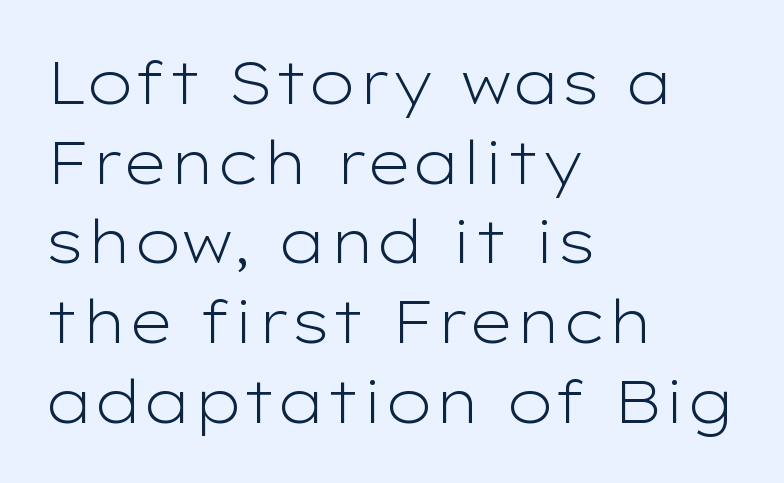
The image shows 59 px light, wide sans-serif type, upright; set left-aligned, normal line spacing (1.35x), normal letter spacing, not underlined; low stroke contrast and a medium x-height.
